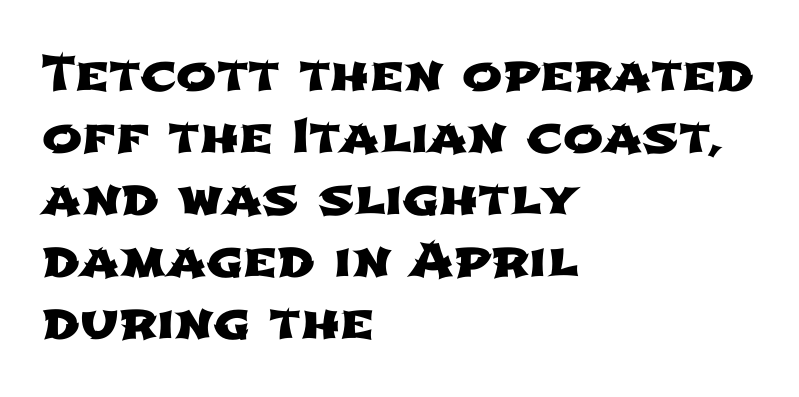
These lines stack with their left ends in a neat column. The gaps between neighbouring characters are ordinary and unremarkable. If you measured baseline to baseline, you'd find a middling distance. Anything drawn beneath the words? Only blank space. Font category for this specimen: sans-serif.
